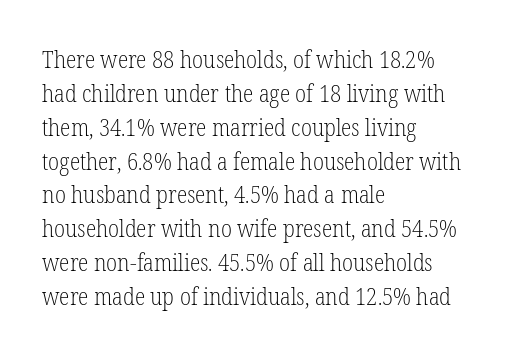
The image shows 24 px text type, upright; set left-aligned, normal line spacing (1.41x), normal letter spacing, not underlined.
